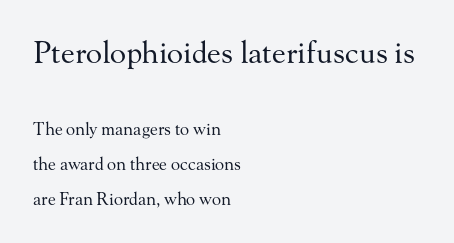
Q: Is the text bold? A: No.
Q: Is the text italic (slanted)? A: No, it is upright.
Q: Is the typeface a serif or a sans-serif typeface? A: Serif.
Q: Is the text underlined? A: No.
Q: How is the paragraph aligned? A: Left-aligned.
Q: Is the spacing between letters normal or unusually wide? A: Normal.
Q: Is the spacing between lines tight, normal or loose? A: Loose.
Q: Which block of text is set in a larger size, the first (top) or the second (bottom)? A: The first (top) one.
Q: Width (condensed, normal, or wide)? A: Normal.
Q: Stroke contrast? A: Medium.
Q: x-height? A: Small.
Q: Monospaced? A: No.
